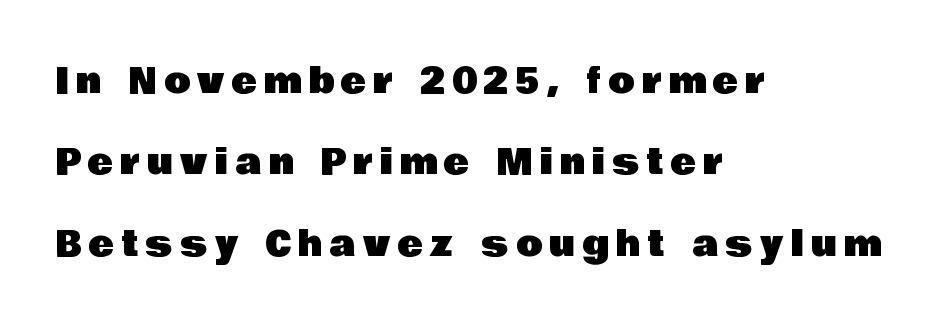
Q: Is the text italic (slanted)? A: No, it is upright.
Q: Is the typeface a serif or a sans-serif typeface? A: Sans-serif.
Q: Is the text underlined? A: No.
Q: How is the paragraph aligned? A: Left-aligned.
Q: Is the spacing between letters normal or unusually wide? A: Unusually wide.
Q: Is the spacing between lines tight, normal or loose? A: Loose.
Q: Width (condensed, normal, or wide)? A: Normal.
Q: Stroke contrast? A: Low.
Q: x-height? A: Large.
Q: Monospaced? A: No.
